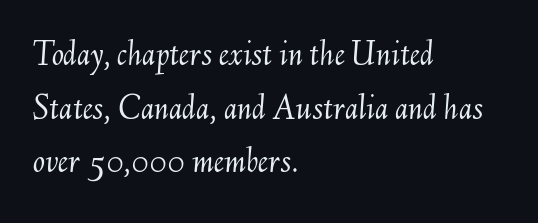
The image shows 36 px light type, italic (leaning right); set left-aligned, normal line spacing (1.49x), normal letter spacing, not underlined; medium stroke contrast and a small x-height.
